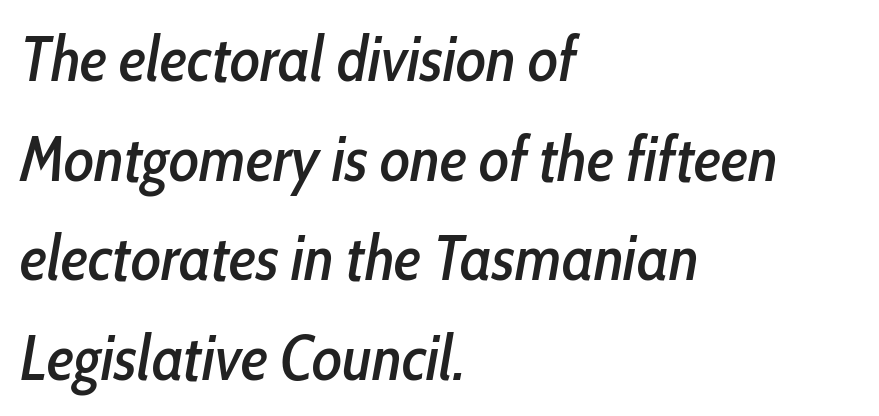
Q: Is the text italic (slanted)? A: Yes, it leans right by about 10 degrees.
Q: Is the text underlined? A: No.
Q: How is the paragraph aligned? A: Left-aligned.
Q: Is the spacing between letters normal or unusually wide? A: Normal.
Q: Is the spacing between lines tight, normal or loose? A: Normal.
Q: Width (condensed, normal, or wide)? A: Condensed.
Q: Stroke contrast? A: Low.
Q: x-height? A: Medium.
Q: Monospaced? A: No.
